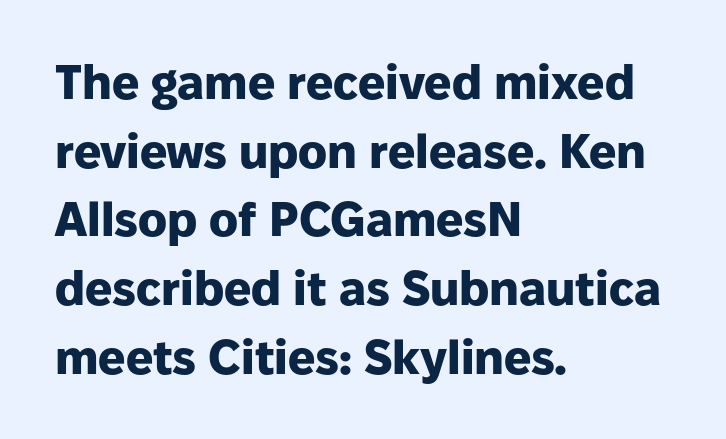
This rendering leaves character spacing at its baseline value. Visually the block forms a straight wall on the left and a jagged coastline on the right. The face used here is a sans, in the tradition of grotesques and geometrics. Set as a true bold cut, around the 700 mark. You can tell it's not italic because the verticals are truly vertical. The rendering uses natural spacing where letterforms have individual widths.
